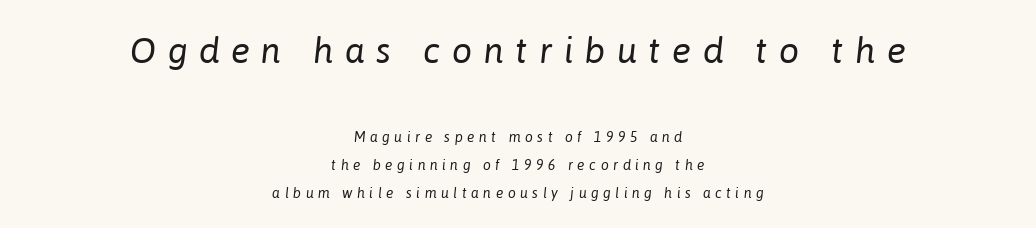
The image shows 36 px regular-weight type, italic (leaning right); set centered, loose line spacing (2.0x), unusually wide letter spacing (+0.32 em), not underlined; the first (top) block is 2.57x larger; low stroke contrast and a medium x-height.
